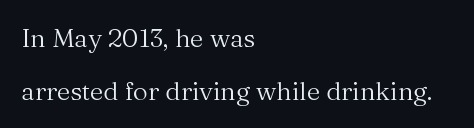
Q: Is the text bold? A: No.
Q: Is the text italic (slanted)? A: No, it is upright.
Q: Is the text underlined? A: No.
Q: How is the paragraph aligned? A: Left-aligned.
Q: Is the spacing between letters normal or unusually wide? A: Normal.
Q: Is the spacing between lines tight, normal or loose? A: Loose.
